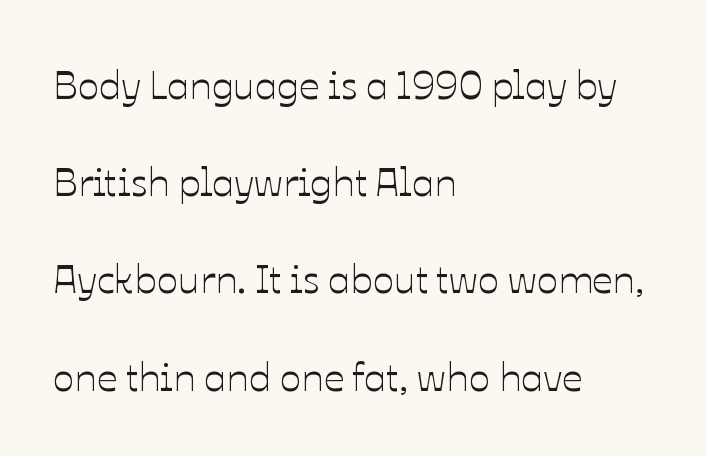
Q: Is the text italic (slanted)? A: No, it is upright.
Q: Is the text underlined? A: No.
Q: How is the paragraph aligned? A: Left-aligned.
Q: Is the spacing between letters normal or unusually wide? A: Normal.
Q: Is the spacing between lines tight, normal or loose? A: Loose.
Q: Width (condensed, normal, or wide)? A: Normal.
Q: Stroke contrast? A: Low.
Q: x-height? A: Medium.
Q: Monospaced? A: No.
